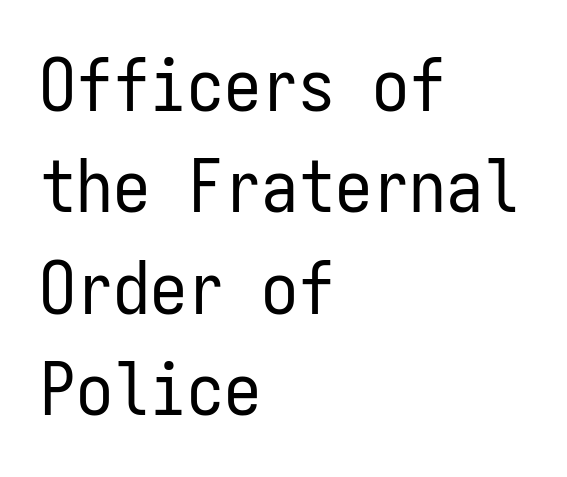
{"serif": "no", "italic": "no", "bold": "no", "weight": "regular", "width": "condensed", "stroke_contrast": "low", "x_height": "medium", "monospaced": "yes", "underline": "no", "align": "left", "line_spacing": "normal", "line_spacing_ratio": 1.37, "letter_spacing": "normal", "letter_spacing_em": 0.0, "glyph_px": 74}
